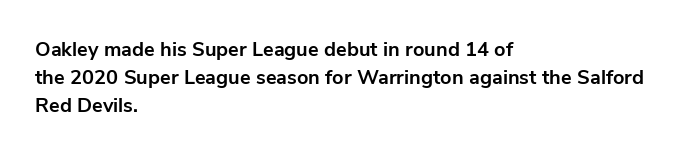
Its strokes are broad and dark, the hallmark of bold type. Plain, unruled lines of type. The paragraph shown leans on its left margin. Reading down the column, the eye jumps a familiar distance to each next line. Vertical strokes here are truly vertical.
